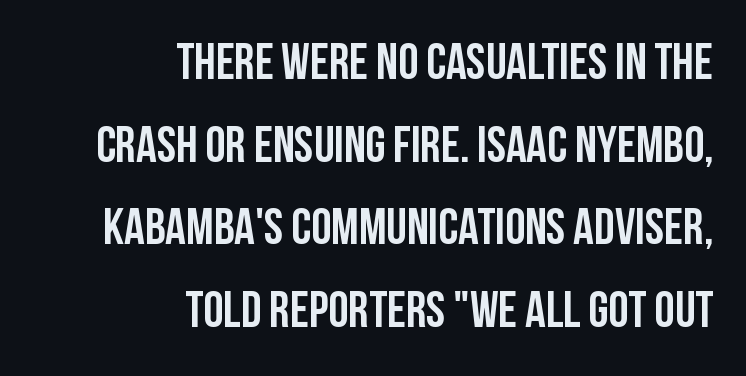
The image shows 51 px condensed sans-serif type, upright; set right-aligned, normal line spacing (1.62x), normal letter spacing, not underlined; low stroke contrast and a large x-height.
